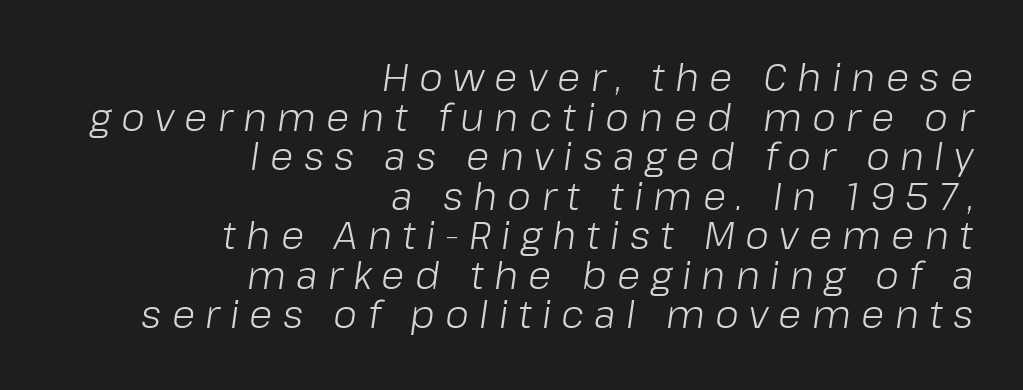
Observe the lean: these are italic letterforms. Bold? No — there's no thickening of the strokes. The line texture is sparse and dotted thanks to wide tracking. Typeset ragged left — the right edge is the straight one.
